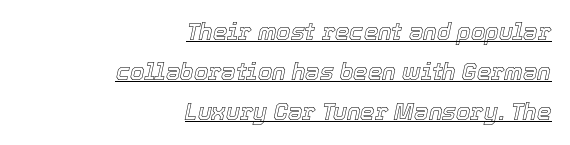
Q: Is the text italic (slanted)? A: Yes, it leans right by about 12 degrees.
Q: Is the text underlined? A: Yes.
Q: How is the paragraph aligned? A: Right-aligned.
Q: Is the spacing between letters normal or unusually wide? A: Normal.
